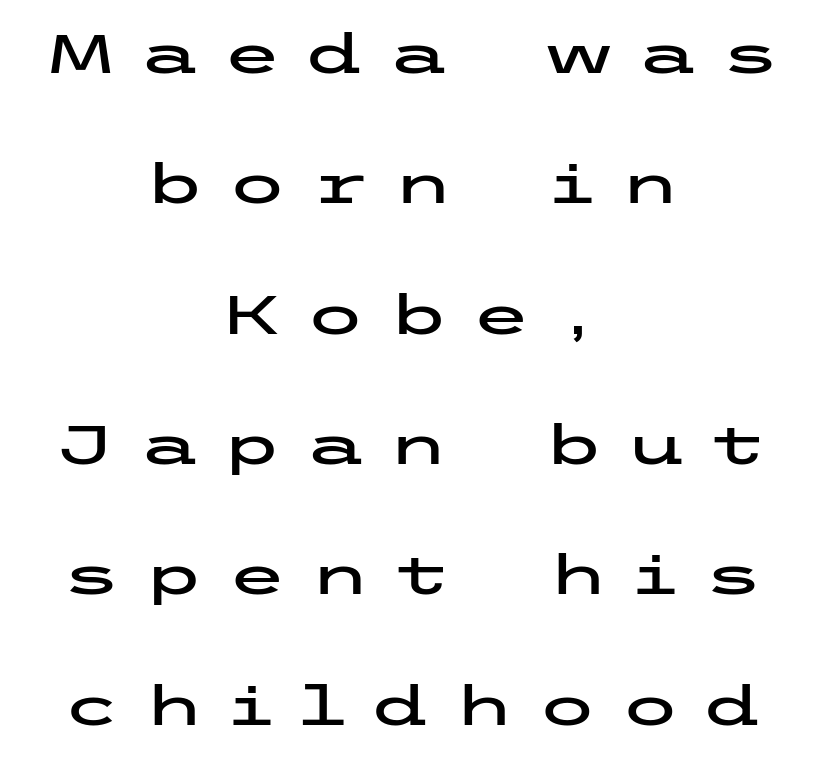
The image shows 55 px wide sans-serif type, upright; set centered, loose line spacing (2.37x), unusually wide letter spacing (+0.41 em), not underlined; low stroke contrast and a medium x-height.
